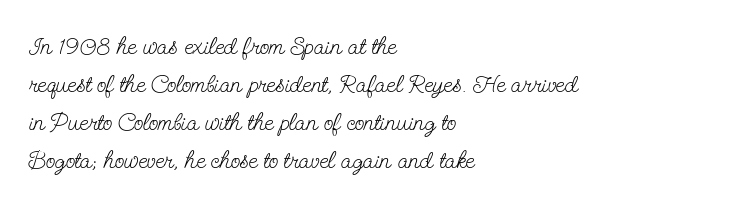
The image shows 25 px text type; set left-aligned, normal line spacing (1.52x), normal letter spacing, not underlined.
